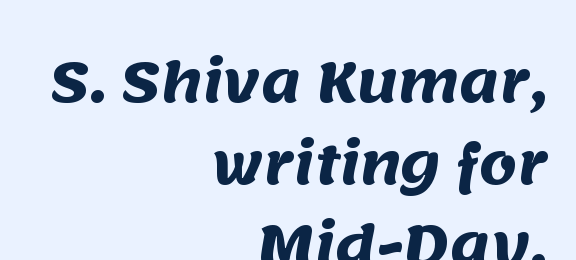
{"serif": "no", "bold": "yes", "weight": "heavy", "width": "normal", "stroke_contrast": "medium", "x_height": "large", "monospaced": "no", "underline": "no", "align": "right", "line_spacing": "normal", "line_spacing_ratio": 1.51, "letter_spacing": "normal", "letter_spacing_em": 0.0, "glyph_px": 54}
